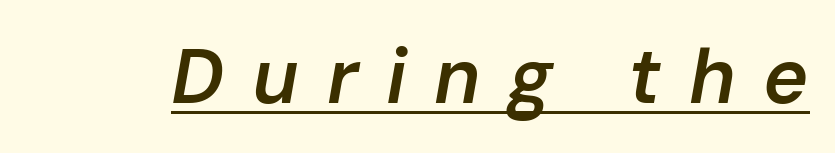
Q: Is the text bold? A: Semi-bold.
Q: Is the text italic (slanted)? A: Yes, it leans right by about 10 degrees.
Q: Is the text underlined? A: Yes.
Q: Is the spacing between letters normal or unusually wide? A: Unusually wide.
Q: Width (condensed, normal, or wide)? A: Normal.
Q: Stroke contrast? A: Low.
Q: x-height? A: Medium.
Q: Monospaced? A: No.
